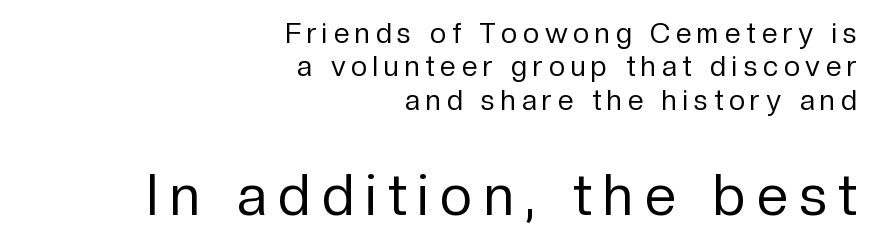
The image shows 56 px regular-weight sans-serif type, upright; set right-aligned, line spacing 1.19x, unusually wide letter spacing (+0.21 em), not underlined; the second (bottom) block is 2.0x larger; low stroke contrast and a medium x-height.
